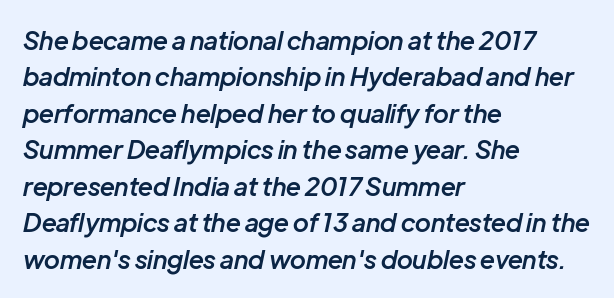
Only glyphs here, with clear space below each row. Which margin do the lines hug? The left one — the right edge is uneven. The rows are spaced the way most documents space them. The passage shown has conventional tracking throughout.
